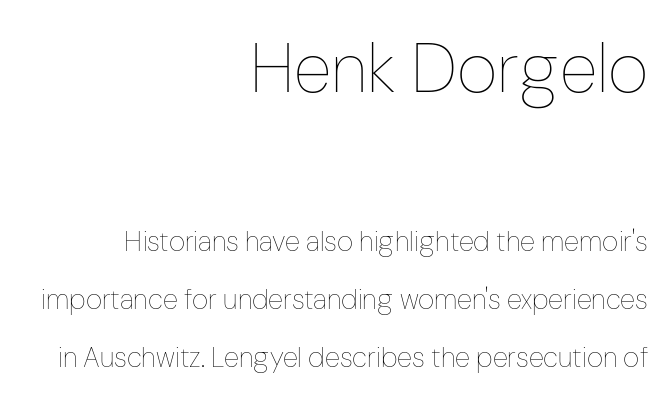
Q: Is the text bold? A: No.
Q: Is the text italic (slanted)? A: No, it is upright.
Q: Is the text underlined? A: No.
Q: How is the paragraph aligned? A: Right-aligned.
Q: Is the spacing between letters normal or unusually wide? A: Normal.
Q: Is the spacing between lines tight, normal or loose? A: Loose.
Q: Which block of text is set in a larger size, the first (top) or the second (bottom)? A: The first (top) one.
Q: Width (condensed, normal, or wide)? A: Condensed.
Q: Stroke contrast? A: Low.
Q: x-height? A: Medium.
Q: Monospaced? A: No.
